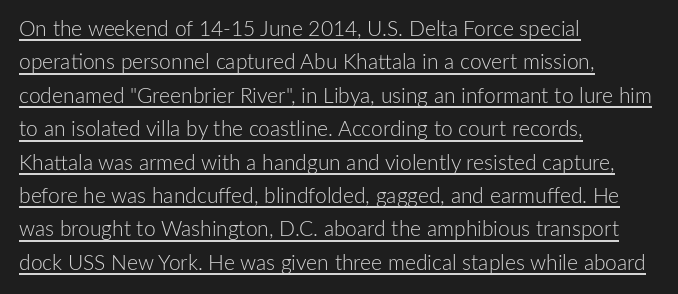
Q: Is the text bold? A: No.
Q: Is the text italic (slanted)? A: No, it is upright.
Q: Is the text underlined? A: Yes.
Q: How is the paragraph aligned? A: Left-aligned.
Q: Is the spacing between letters normal or unusually wide? A: Normal.
Q: Is the spacing between lines tight, normal or loose? A: Normal.
